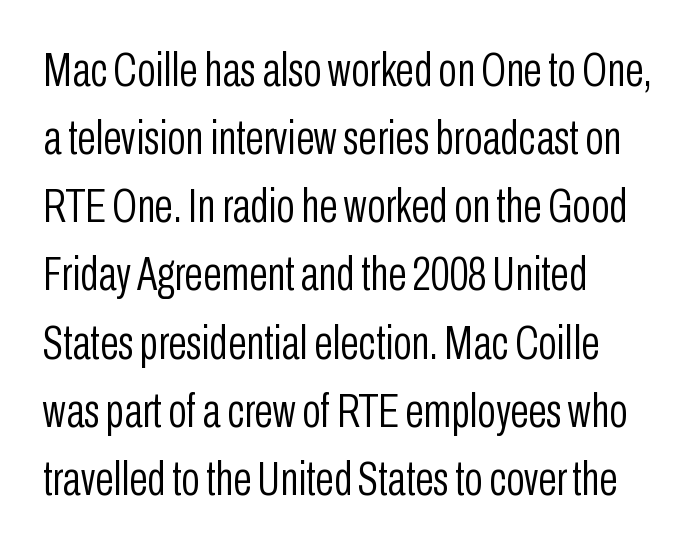
The image shows 48 px light, condensed sans-serif type, upright; set left-aligned, normal line spacing (1.42x), normal letter spacing, not underlined; low stroke contrast and a medium x-height.
